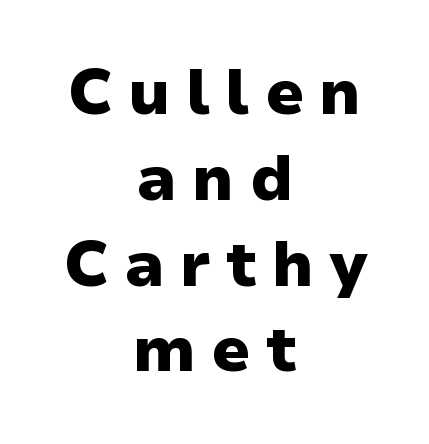
How are the letters spaced? Widely, with obvious added tracking. Underline: absent. Does the weight exceed regular? Yes, all the way to bold. This block has exactly the height ordinary leading produces. Layout note: lines centered.
